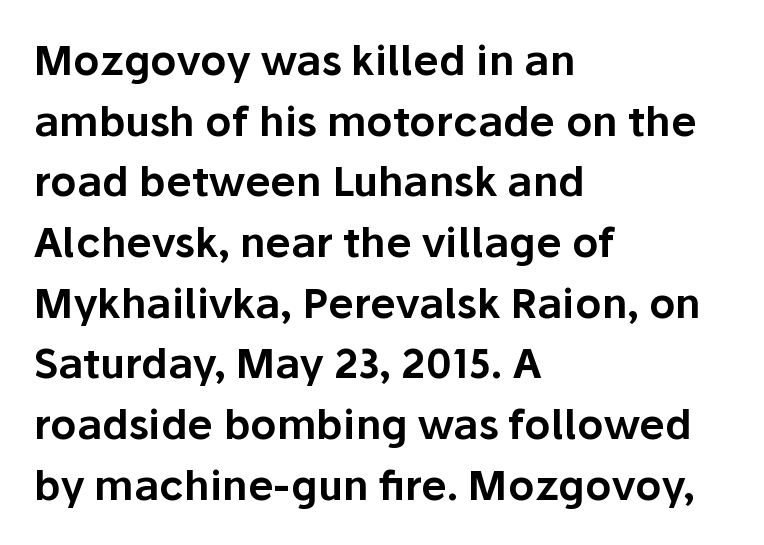
The image shows 41 px sans-serif type, upright; set left-aligned, normal line spacing (1.48x), normal letter spacing, not underlined; low stroke contrast and a medium x-height.
